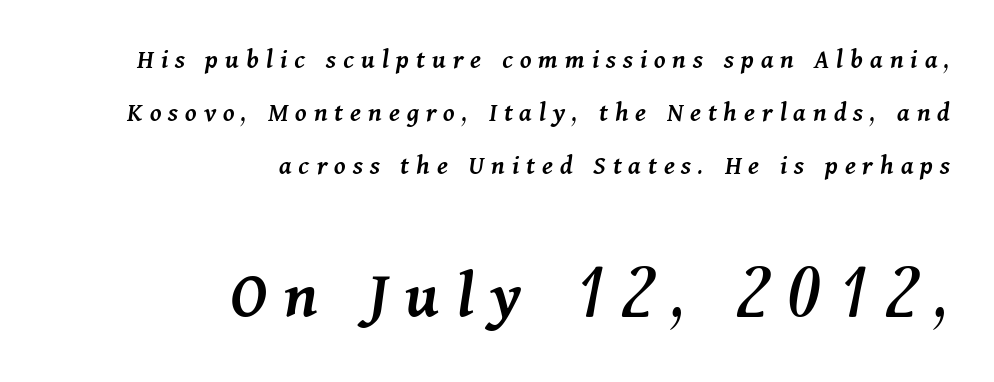
{"italic": "yes", "lean": "right", "slant_degrees": 11, "bold": "semi", "weight": "semibold", "width": "normal", "stroke_contrast": "medium", "x_height": "medium", "monospaced": "no", "underline": "no", "align": "right", "line_spacing": "loose", "line_spacing_ratio": 1.9, "letter_spacing": "wide", "letter_spacing_em": 0.25, "larger_block": "second", "size_ratio": 2.46, "glyph_px": 69}
